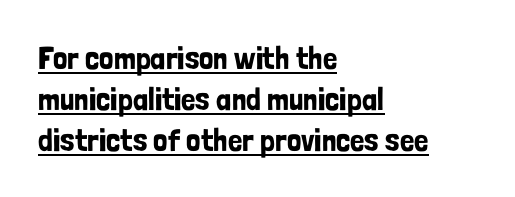
The image shows 32 px condensed sans-serif type, upright; set left-aligned, normal line spacing (1.28x), normal letter spacing, underlined; low stroke contrast and a medium x-height.
